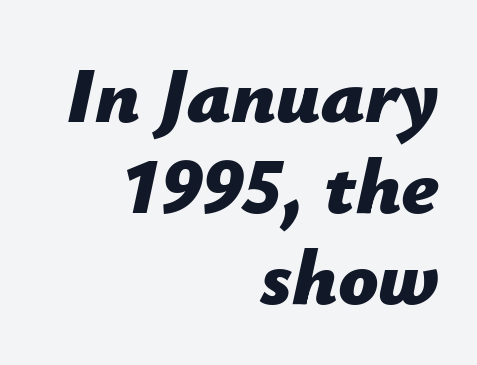
The image shows 79 px bold type, italic (leaning right); set right-aligned, tight line spacing (1.15x), normal letter spacing, not underlined; low stroke contrast and a medium x-height.
